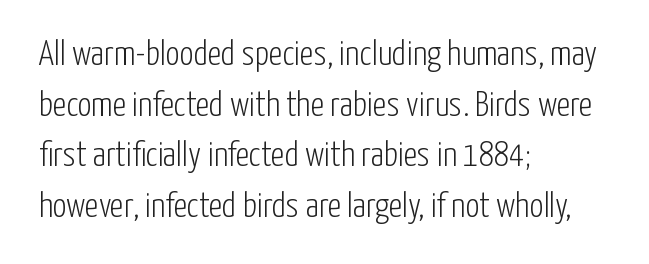
{"serif": "no", "italic": "no", "bold": "no", "weight": "light", "width": "condensed", "stroke_contrast": "low", "x_height": "medium", "monospaced": "no", "underline": "no", "align": "left", "line_spacing": "normal", "line_spacing_ratio": 1.45, "letter_spacing": "normal", "letter_spacing_em": 0.0, "glyph_px": 35}
